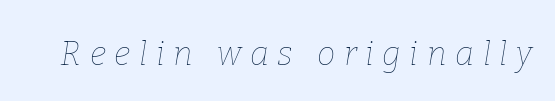
Q: Is the text bold? A: No.
Q: Is the text italic (slanted)? A: Yes, it leans right by about 9 degrees.
Q: Is the text underlined? A: No.
Q: Is the spacing between letters normal or unusually wide? A: Unusually wide.
Q: Width (condensed, normal, or wide)? A: Normal.
Q: Stroke contrast? A: Low.
Q: x-height? A: Medium.
Q: Monospaced? A: No.
